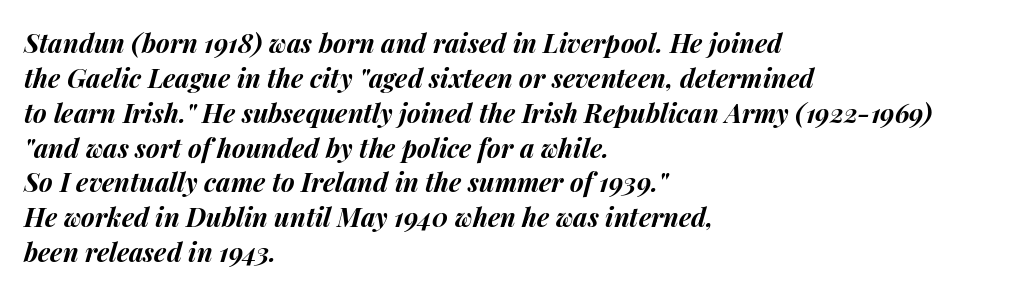
The image shows 26 px bold type, italic (leaning right); set left-aligned, normal line spacing (1.34x), normal letter spacing, not underlined.
